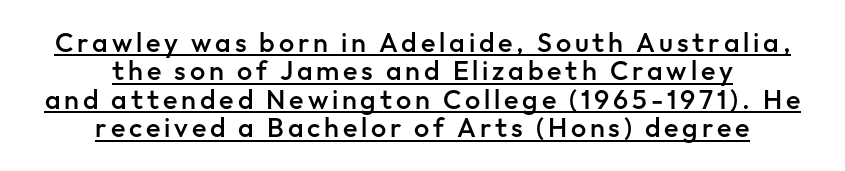
The image shows 27 px text type, upright; set centered, tight line spacing (1.05x), underlined.
